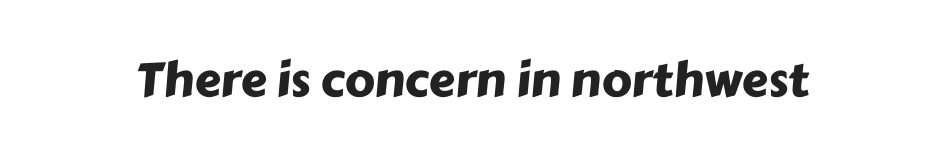
The line texture is even and compact thanks to regular tracking. Honestly, there is no underline to notice here at all. In terms of letterform style, serifs are entirely absent. Proportional: the letters do not fall into vertical columns.
